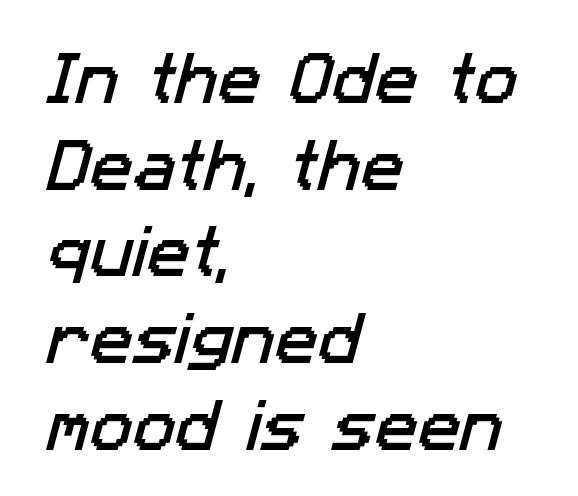
Q: Is the typeface a serif or a sans-serif typeface? A: Sans-serif.
Q: Is the text underlined? A: No.
Q: How is the paragraph aligned? A: Left-aligned.
Q: Is the spacing between letters normal or unusually wide? A: Normal.
Q: Is the spacing between lines tight, normal or loose? A: Normal.
Q: Width (condensed, normal, or wide)? A: Normal.
Q: Stroke contrast? A: Low.
Q: x-height? A: Medium.
Q: Monospaced? A: No.
